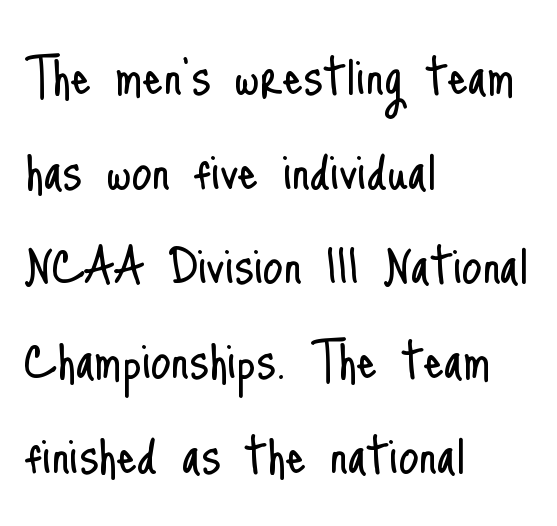
Q: Is the text bold? A: No.
Q: Is the text italic (slanted)? A: No, it is upright.
Q: Is the typeface a serif or a sans-serif typeface? A: Sans-serif.
Q: Is the text underlined? A: No.
Q: How is the paragraph aligned? A: Left-aligned.
Q: Is the spacing between letters normal or unusually wide? A: Normal.
Q: Is the spacing between lines tight, normal or loose? A: Normal.
Q: Width (condensed, normal, or wide)? A: Condensed.
Q: Stroke contrast? A: Low.
Q: x-height? A: Small.
Q: Monospaced? A: No.
